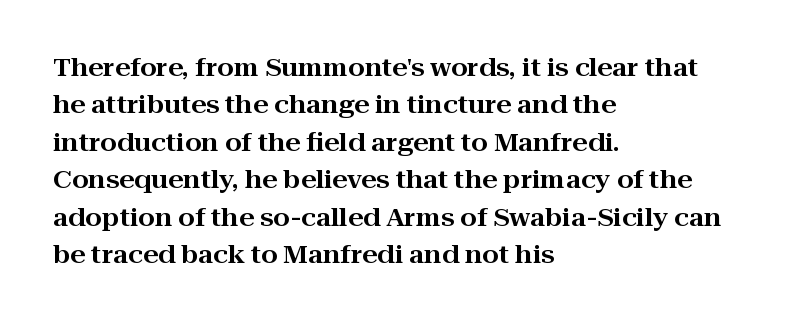
{"italic": "no", "underline": "no", "align": "left", "line_spacing": "normal", "line_spacing_ratio": 1.56, "letter_spacing": "normal", "letter_spacing_em": 0.0, "glyph_px": 24}
